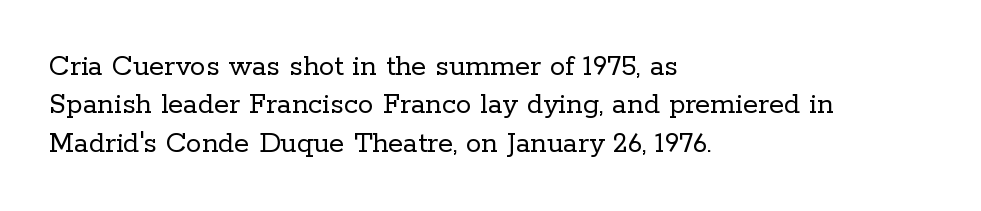
The image shows 31 px regular-weight serif type, upright; set left-aligned, line spacing 1.24x, normal letter spacing, not underlined; low stroke contrast and a medium x-height.
